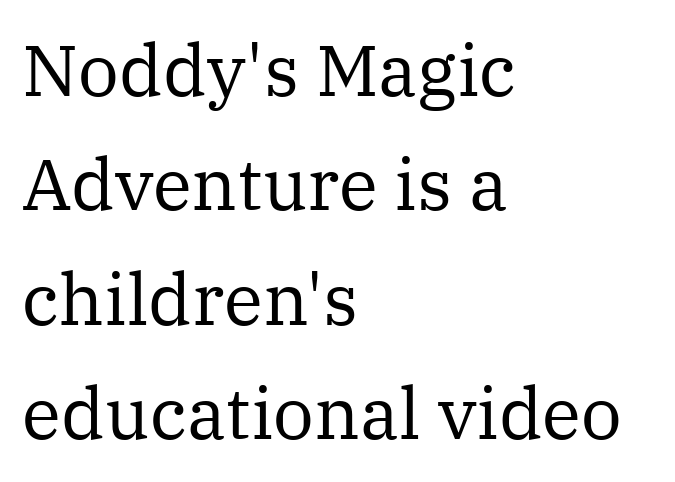
Q: Is the text bold? A: No.
Q: Is the text italic (slanted)? A: No, it is upright.
Q: Is the typeface a serif or a sans-serif typeface? A: Serif.
Q: Is the text underlined? A: No.
Q: How is the paragraph aligned? A: Left-aligned.
Q: Is the spacing between letters normal or unusually wide? A: Normal.
Q: Is the spacing between lines tight, normal or loose? A: Normal.
Q: Width (condensed, normal, or wide)? A: Normal.
Q: Stroke contrast? A: Medium.
Q: x-height? A: Medium.
Q: Monospaced? A: No.
